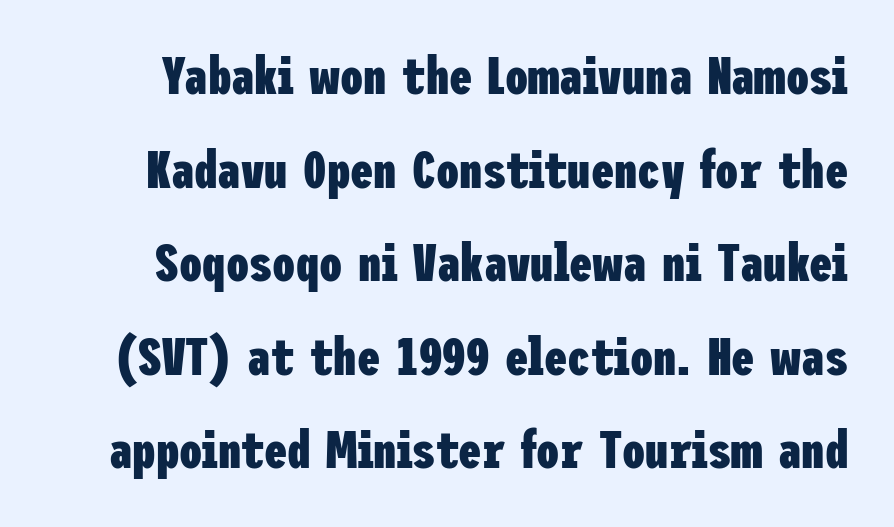
{"serif": "no", "italic": "no", "bold": "yes", "weight": "heavy", "width": "condensed", "stroke_contrast": "low", "x_height": "medium", "underline": "no", "line_spacing_ratio": 1.8, "letter_spacing": "normal", "letter_spacing_em": 0.0, "glyph_px": 52}
